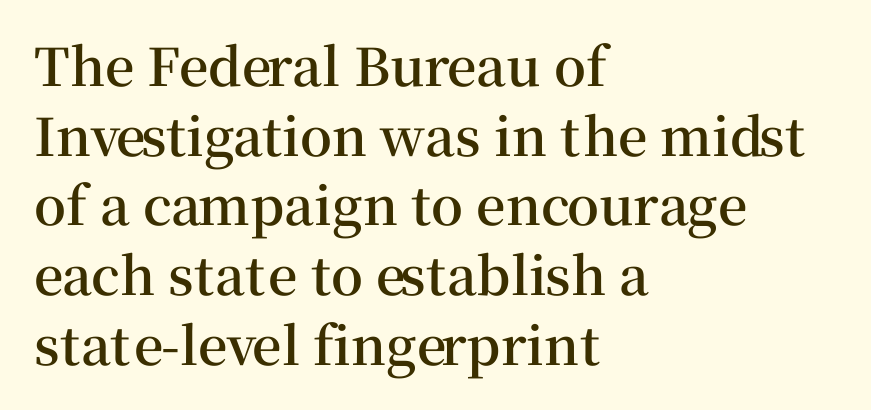
{"serif": "yes", "italic": "no", "bold": "semi", "weight": "semibold", "width": "normal", "stroke_contrast": "medium", "x_height": "medium", "monospaced": "no", "underline": "no", "align": "left", "line_spacing": "normal", "line_spacing_ratio": 1.34, "letter_spacing": "normal", "letter_spacing_em": 0.0, "glyph_px": 52}
